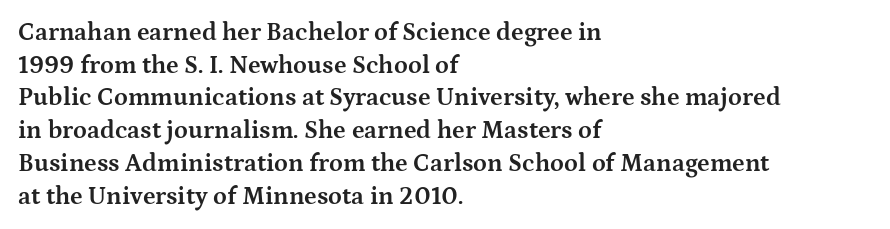
{"italic": "no", "bold": "yes", "underline": "no", "align": "left", "line_spacing": "normal", "line_spacing_ratio": 1.31, "letter_spacing": "normal", "letter_spacing_em": 0.0, "glyph_px": 25}
